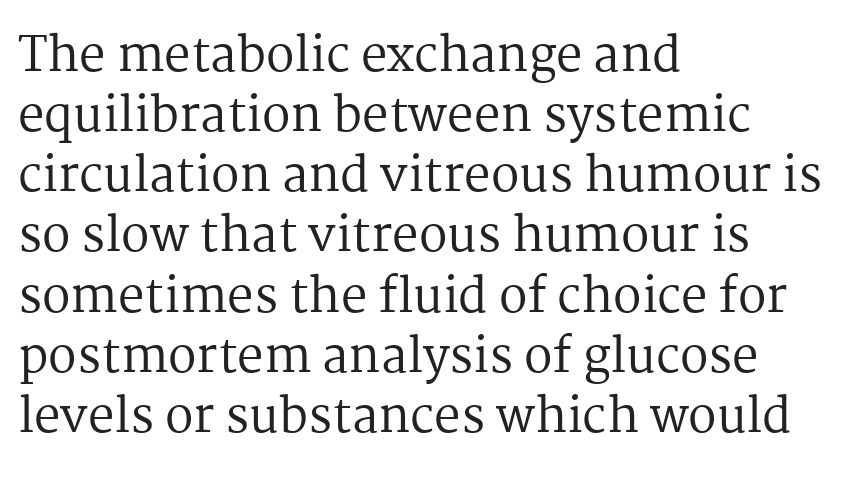
Q: Is the text bold? A: No.
Q: Is the text italic (slanted)? A: No, it is upright.
Q: Is the typeface a serif or a sans-serif typeface? A: Serif.
Q: Is the text underlined? A: No.
Q: How is the paragraph aligned? A: Left-aligned.
Q: Is the spacing between letters normal or unusually wide? A: Normal.
Q: Is the spacing between lines tight, normal or loose? A: Normal.
Q: Width (condensed, normal, or wide)? A: Normal.
Q: Stroke contrast? A: Medium.
Q: x-height? A: Medium.
Q: Monospaced? A: No.
